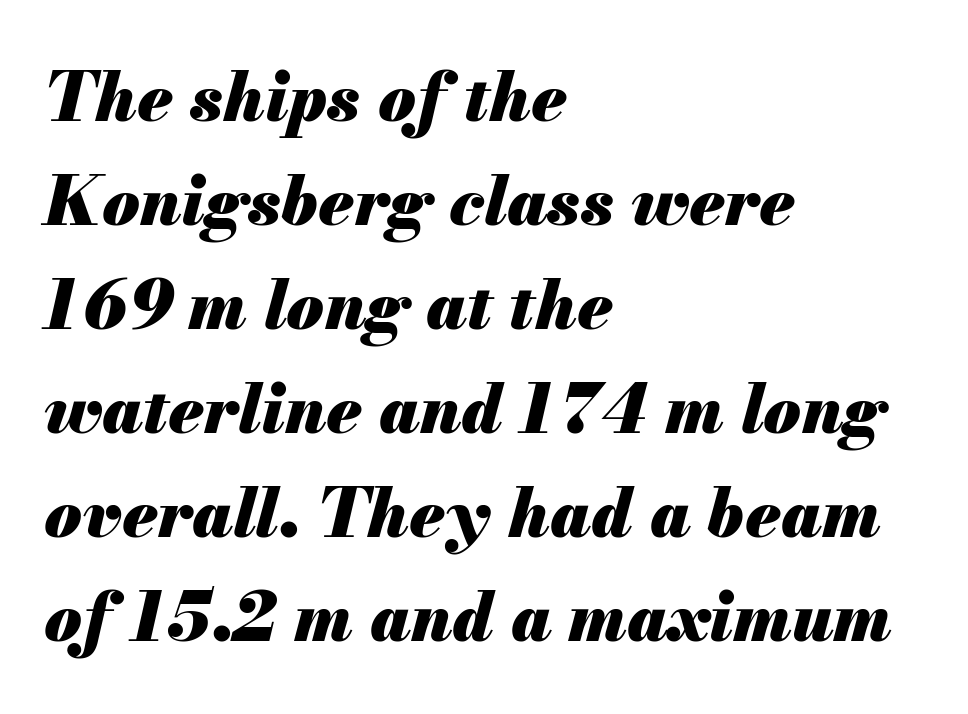
The image shows 68 px heavy type, italic (leaning right); set left-aligned, normal line spacing (1.53x), normal letter spacing, not underlined; medium stroke contrast and a small x-height.
